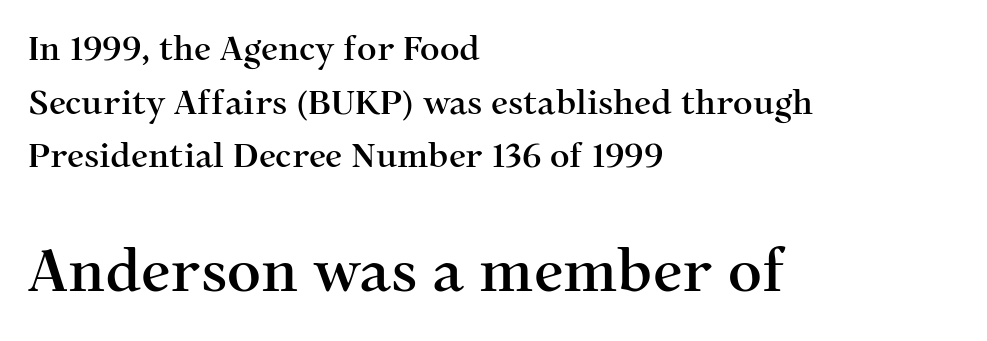
Q: Is the text italic (slanted)? A: No, it is upright.
Q: Is the typeface a serif or a sans-serif typeface? A: Serif.
Q: Is the text underlined? A: No.
Q: How is the paragraph aligned? A: Left-aligned.
Q: Is the spacing between letters normal or unusually wide? A: Normal.
Q: Is the spacing between lines tight, normal or loose? A: Normal.
Q: Which block of text is set in a larger size, the first (top) or the second (bottom)? A: The second (bottom) one.
Q: Width (condensed, normal, or wide)? A: Normal.
Q: Stroke contrast? A: Medium.
Q: x-height? A: Medium.
Q: Monospaced? A: No.
